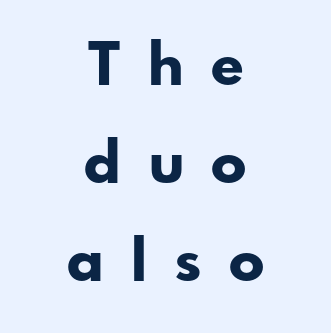
The image shows 59 px bold sans-serif type, upright; set centered, normal line spacing (1.66x), unusually wide letter spacing (+0.47 em), not underlined; low stroke contrast and a small x-height.
